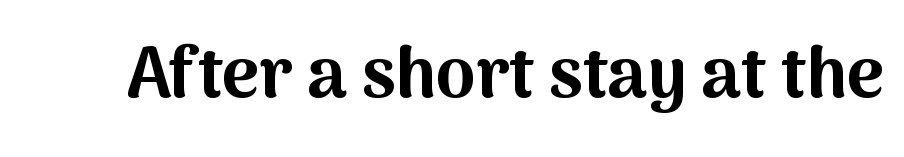
{"serif": "no", "italic": "no", "bold": "yes", "weight": "bold", "width": "normal", "stroke_contrast": "medium", "x_height": "medium", "monospaced": "no", "underline": "no", "letter_spacing": "normal", "letter_spacing_em": 0.0, "glyph_px": 71}
